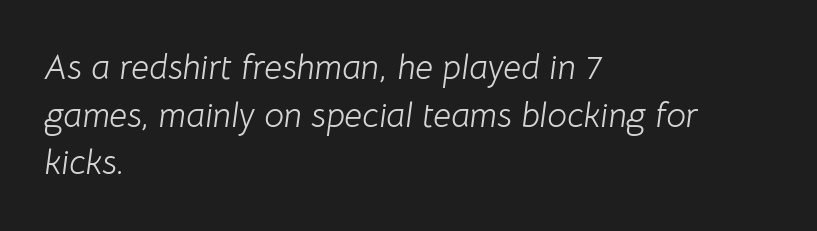
Is this a fixed-width face? No — the glyphs have proportional, varying widths. Characters are canted at an angle relative to the baseline's perpendicular. Notice how the passage keeps a crisp vertical edge on the left only. This is not heavy type; no bold has been used. Successive baselines arrive at the customary interval. Each word holds together tightly as a unit, with standard inter-letter gaps.
